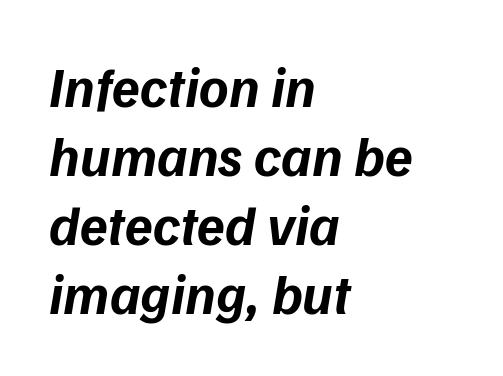
The image shows 56 px bold type, italic (leaning right); set left-aligned, line spacing 1.23x, normal letter spacing, not underlined; low stroke contrast and a medium x-height.
